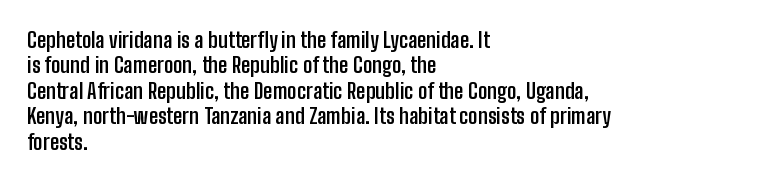
{"italic": "no", "bold": "yes", "underline": "no", "align": "left", "line_spacing_ratio": 1.21, "letter_spacing": "normal", "letter_spacing_em": 0.0, "glyph_px": 21}
